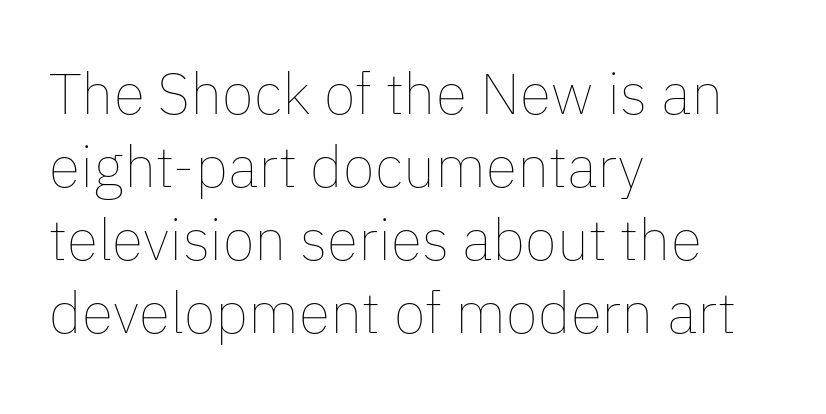
Looks like regular typesetting: each glyph gets only the width it needs. Alignment: flush left. If you measured baseline to baseline, you'd find a middling distance. The gaps between neighbouring characters are ordinary and unremarkable. Posture: upright roman.
